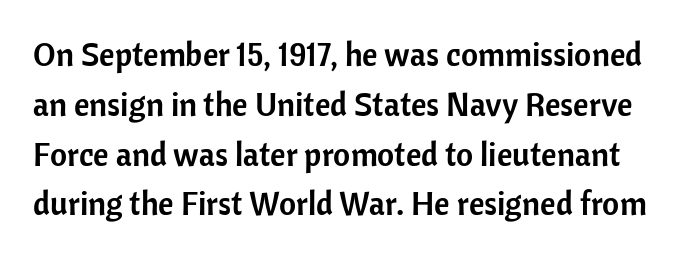
The image shows 33 px sans-serif type, upright; set normal line spacing (1.51x), normal letter spacing, not underlined; low stroke contrast and a medium x-height.
